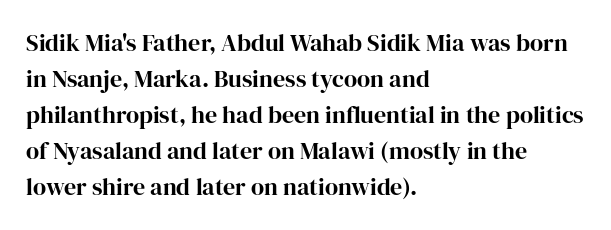
Q: Is the text bold? A: Yes.
Q: Is the text italic (slanted)? A: No, it is upright.
Q: Is the text underlined? A: No.
Q: How is the paragraph aligned? A: Left-aligned.
Q: Is the spacing between letters normal or unusually wide? A: Normal.
Q: Is the spacing between lines tight, normal or loose? A: Normal.
